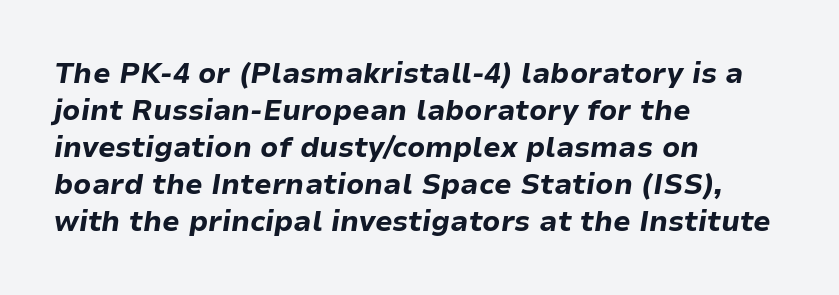
The image shows 28 px bold type, italic (leaning right); set left-aligned, normal line spacing (1.32x), normal letter spacing, not underlined; low stroke contrast and a medium x-height.
